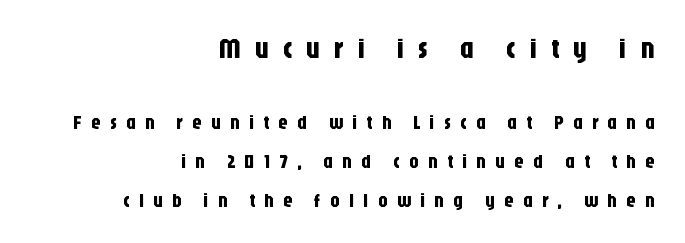
Q: Is the text italic (slanted)? A: No, it is upright.
Q: Is the typeface a serif or a sans-serif typeface? A: Sans-serif.
Q: Is the text underlined? A: No.
Q: How is the paragraph aligned? A: Right-aligned.
Q: Is the spacing between letters normal or unusually wide? A: Unusually wide.
Q: Is the spacing between lines tight, normal or loose? A: Loose.
Q: Which block of text is set in a larger size, the first (top) or the second (bottom)? A: The first (top) one.
Q: Width (condensed, normal, or wide)? A: Condensed.
Q: Stroke contrast? A: Low.
Q: x-height? A: Large.
Q: Monospaced? A: No.
